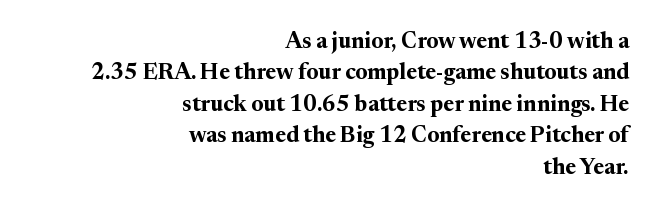
{"italic": "no", "bold": "yes", "underline": "no", "align": "right", "line_spacing": "normal", "line_spacing_ratio": 1.43, "letter_spacing": "normal", "letter_spacing_em": 0.0, "glyph_px": 22}
